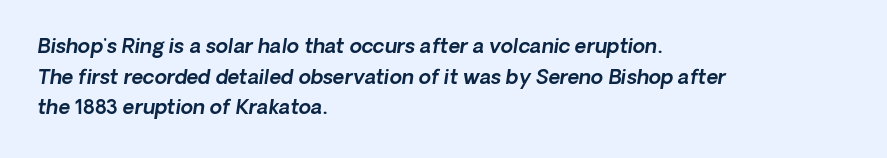
The image shows 20 px text type; set left-aligned, normal line spacing (1.53x), normal letter spacing, not underlined.
